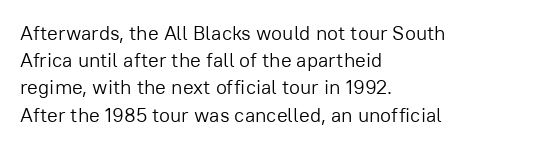
The text block is weighted toward the left margin, trailing off unevenly rightward. Summary of vertical rhythm: regular, with standard interline spacing. Spacing between characters is what you'd get straight out of the box. The letterforms sit at book weight or below.
